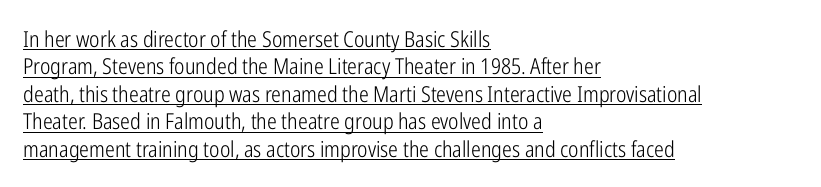
Q: Is the text bold? A: No.
Q: Is the text italic (slanted)? A: No, it is upright.
Q: Is the text underlined? A: Yes.
Q: How is the paragraph aligned? A: Left-aligned.
Q: Is the spacing between letters normal or unusually wide? A: Normal.
Q: Is the spacing between lines tight, normal or loose? A: Normal.
